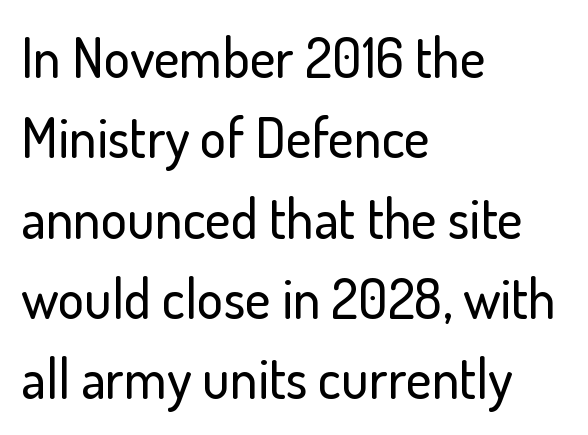
Q: Is the text italic (slanted)? A: No, it is upright.
Q: Is the typeface a serif or a sans-serif typeface? A: Sans-serif.
Q: Is the text underlined? A: No.
Q: How is the paragraph aligned? A: Left-aligned.
Q: Is the spacing between letters normal or unusually wide? A: Normal.
Q: Is the spacing between lines tight, normal or loose? A: Normal.
Q: Width (condensed, normal, or wide)? A: Normal.
Q: Stroke contrast? A: Low.
Q: x-height? A: Small.
Q: Monospaced? A: No.
